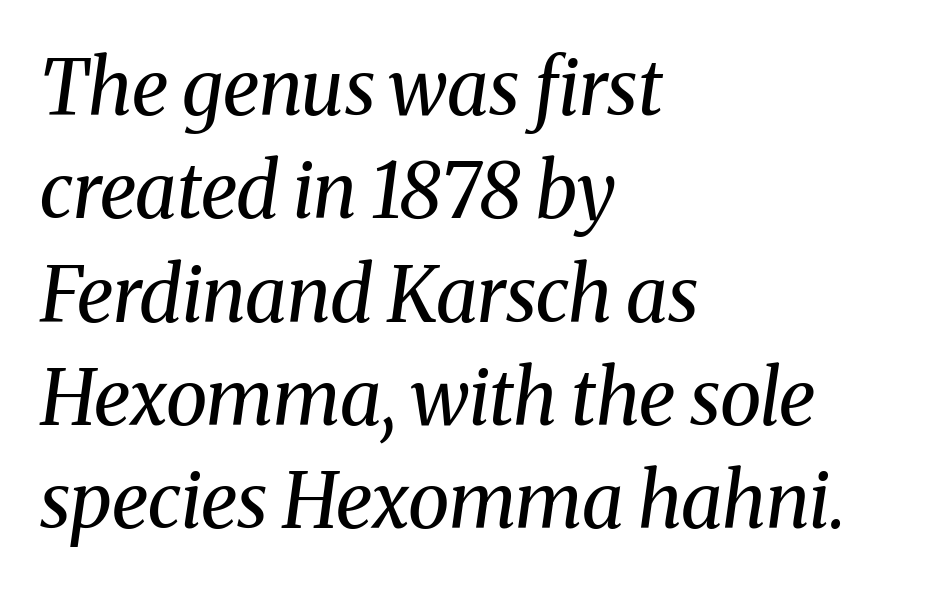
{"serif": "yes", "italic": "yes", "lean": "right", "slant_degrees": 8, "bold": "no", "weight": "regular", "width": "normal", "stroke_contrast": "medium", "x_height": "medium", "monospaced": "no", "underline": "no", "align": "left", "line_spacing": "normal", "line_spacing_ratio": 1.36, "letter_spacing": "normal", "letter_spacing_em": 0.0, "glyph_px": 76}
